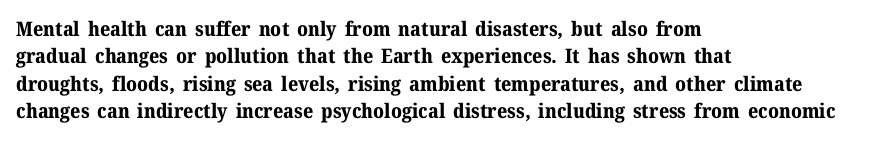
Here the glyphs are tracked normally, forming tight word shapes. The lettering stays uniformly vertical, giving the passage a roman look. The strokes are fattened all the way to bold. This sample keeps an unexceptional amount of space between lines. Underline: absent.
